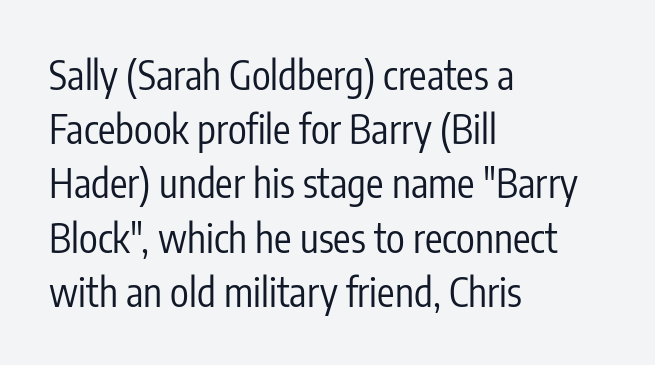
The image shows 39 px regular-weight, condensed sans-serif type, upright; set left-aligned, normal line spacing (1.39x), normal letter spacing, not underlined; low stroke contrast and a medium x-height.
